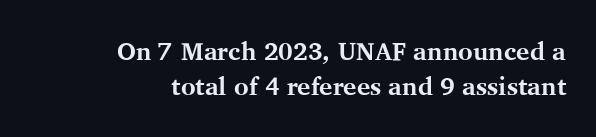
The image shows 25 px bold type, upright; set right-aligned, normal line spacing (1.42x), normal letter spacing, not underlined.
